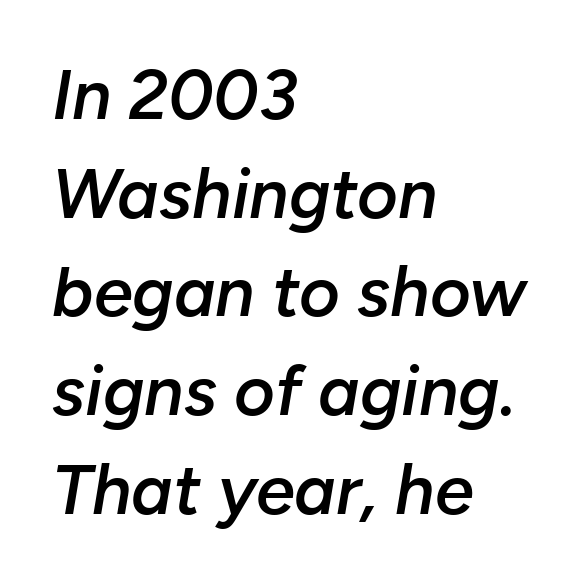
Q: Is the text bold? A: Semi-bold.
Q: Is the text italic (slanted)? A: Yes, it leans right by about 10 degrees.
Q: Is the text underlined? A: No.
Q: How is the paragraph aligned? A: Left-aligned.
Q: Is the spacing between letters normal or unusually wide? A: Normal.
Q: Is the spacing between lines tight, normal or loose? A: Normal.
Q: Width (condensed, normal, or wide)? A: Normal.
Q: Stroke contrast? A: Low.
Q: x-height? A: Medium.
Q: Monospaced? A: No.
